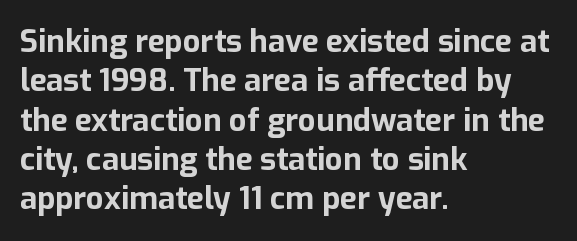
{"serif": "no", "italic": "no", "bold": "yes", "weight": "bold", "width": "normal", "stroke_contrast": "low", "x_height": "medium", "monospaced": "no", "underline": "no", "align": "left", "line_spacing": "normal", "line_spacing_ratio": 1.27, "letter_spacing": "normal", "letter_spacing_em": 0.0, "glyph_px": 31}
